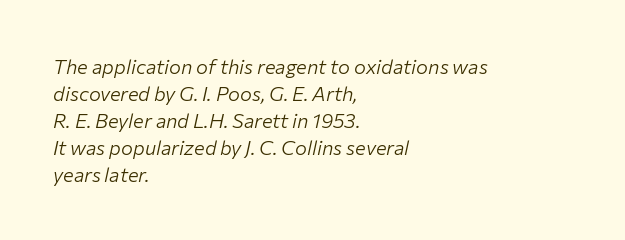
{"italic": "yes", "lean": "right", "slant_degrees": 12, "bold": "no", "underline": "no", "align": "left", "line_spacing": "normal", "line_spacing_ratio": 1.35, "letter_spacing": "normal", "letter_spacing_em": 0.0, "glyph_px": 20}
